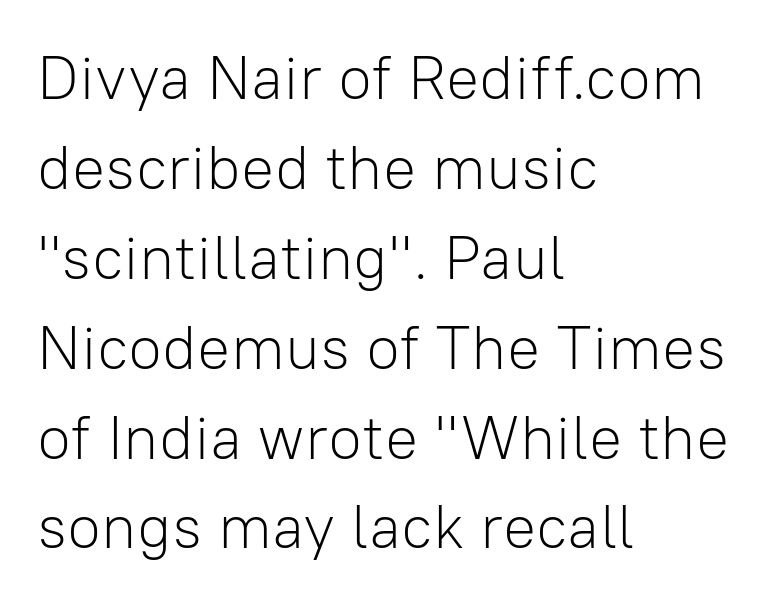
The axis of the letterforms is exactly vertical. Students, note that the glyphs here touch the page at normal intervals. One glance says typical: line gaps are just what's usual. Each letter keeps its own natural width here, so spacing adapts to shape.
